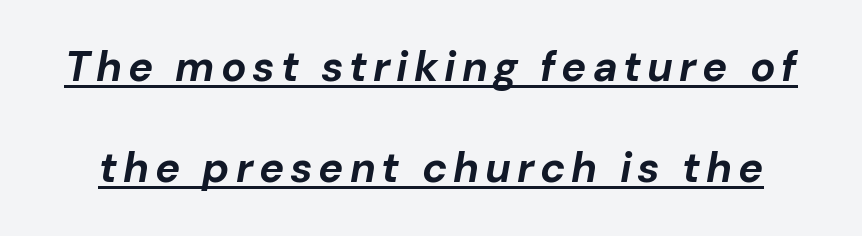
Q: Is the text bold? A: Yes.
Q: Is the text italic (slanted)? A: Yes, it leans right by about 10 degrees.
Q: Is the text underlined? A: Yes.
Q: Is the spacing between lines tight, normal or loose? A: Loose.
Q: Width (condensed, normal, or wide)? A: Normal.
Q: Stroke contrast? A: Low.
Q: x-height? A: Medium.
Q: Monospaced? A: No.
